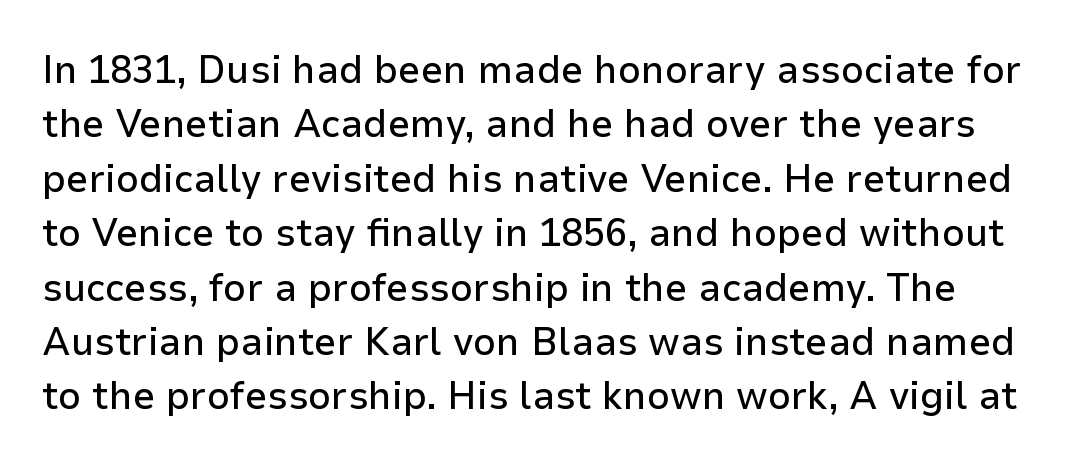
This rendering features lettering with no underline. The designer left line spacing at the default. Type style note: lacks serifs. It's the straight-up-and-down kind of type.
